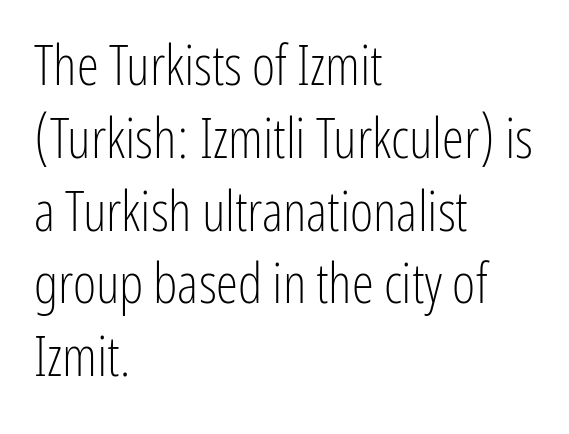
{"serif": "no", "italic": "no", "bold": "no", "weight": "light", "width": "condensed", "stroke_contrast": "low", "x_height": "medium", "monospaced": "no", "underline": "no", "align": "left", "line_spacing": "normal", "line_spacing_ratio": 1.3, "letter_spacing": "normal", "letter_spacing_em": 0.0, "glyph_px": 56}
